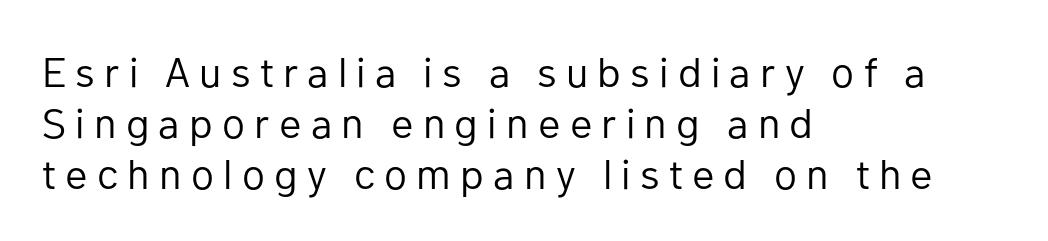
The image shows 42 px regular-weight sans-serif type, upright; set left-aligned, line spacing 1.21x, unusually wide letter spacing (+0.22 em), not underlined; low stroke contrast and a medium x-height.
